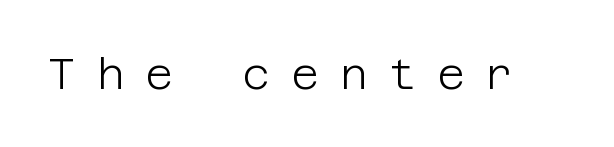
{"serif": "no", "italic": "no", "bold": "no", "weight": "light", "width": "normal", "stroke_contrast": "low", "x_height": "large", "underline": "no", "letter_spacing": "wide", "letter_spacing_em": 0.48, "glyph_px": 43}
